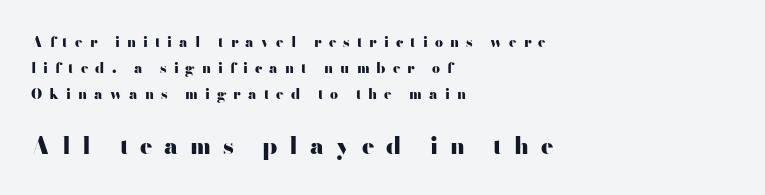
Rendered with straight, roman letterforms. Does extra space separate the letters? Yes, quite a lot of it. The rendering enlarges the type as you move from the upper chunk to the lower. The lines are quadded left.
